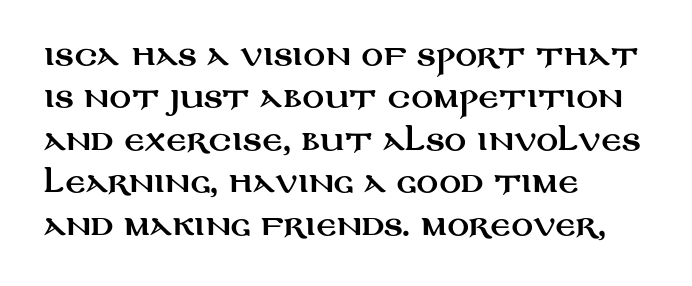
Q: Is the text italic (slanted)? A: No, it is upright.
Q: Is the text underlined? A: No.
Q: How is the paragraph aligned? A: Left-aligned.
Q: Is the spacing between letters normal or unusually wide? A: Normal.
Q: Is the spacing between lines tight, normal or loose? A: Normal.
